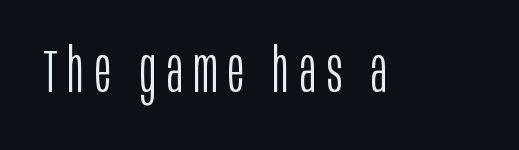
Q: Is the text bold? A: No.
Q: Is the text italic (slanted)? A: No, it is upright.
Q: Is the typeface a serif or a sans-serif typeface? A: Sans-serif.
Q: Is the text underlined? A: No.
Q: Width (condensed, normal, or wide)? A: Condensed.
Q: Stroke contrast? A: Low.
Q: x-height? A: Large.
Q: Monospaced? A: No.
